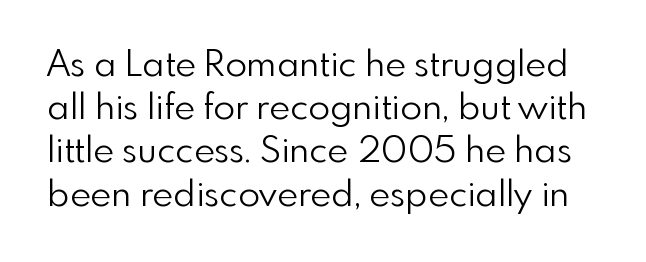
Q: Is the text bold? A: No.
Q: Is the text italic (slanted)? A: No, it is upright.
Q: Is the typeface a serif or a sans-serif typeface? A: Sans-serif.
Q: Is the text underlined? A: No.
Q: Is the spacing between letters normal or unusually wide? A: Normal.
Q: Width (condensed, normal, or wide)? A: Normal.
Q: x-height? A: Small.
Q: Monospaced? A: No.
